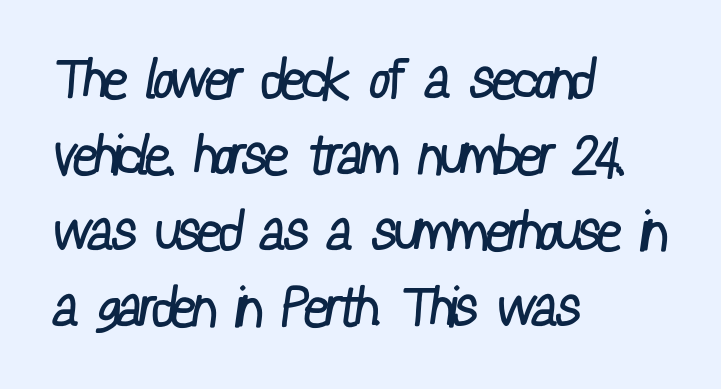
{"serif": "no", "bold": "no", "weight": "regular", "width": "condensed", "stroke_contrast": "low", "x_height": "medium", "monospaced": "no", "underline": "no", "align": "left", "line_spacing": "normal", "line_spacing_ratio": 1.38, "letter_spacing": "normal", "letter_spacing_em": 0.0, "glyph_px": 55}
